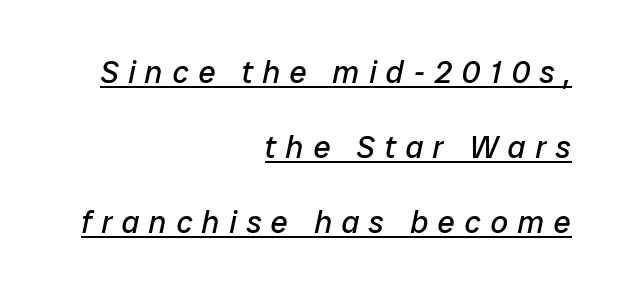
{"italic": "yes", "lean": "right", "slant_degrees": 12, "bold": "no", "weight": "regular", "width": "normal", "stroke_contrast": "low", "x_height": "medium", "monospaced": "no", "underline": "yes", "align": "right", "line_spacing": "loose", "line_spacing_ratio": 2.42, "letter_spacing": "wide", "letter_spacing_em": 0.31, "glyph_px": 31}
